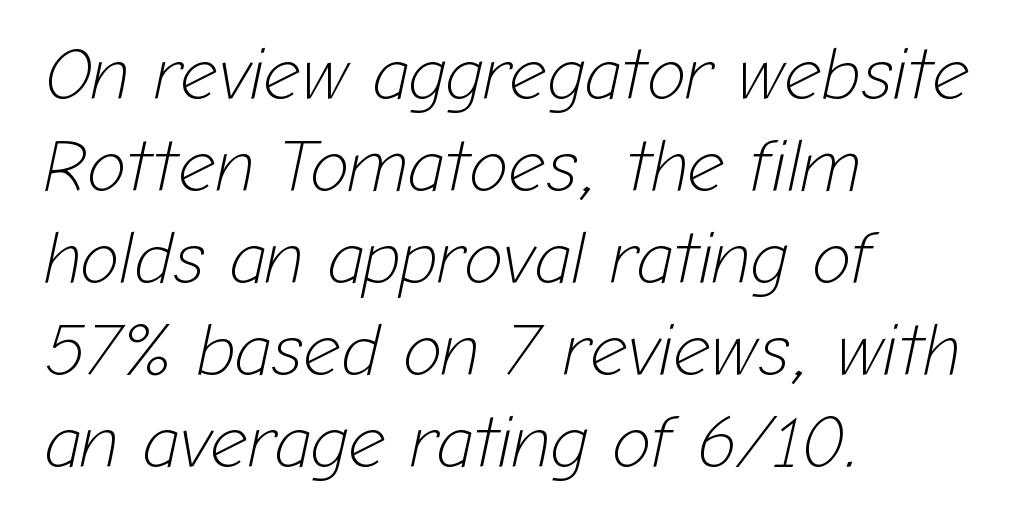
The rag falls on the right side of this text block. Note the varied advance widths — an 'i' is clearly narrower than an 'm'. How would I describe the line gaps? Plain and ordinary. No extra tracking has been applied to these lines. Quick note: underline off.
